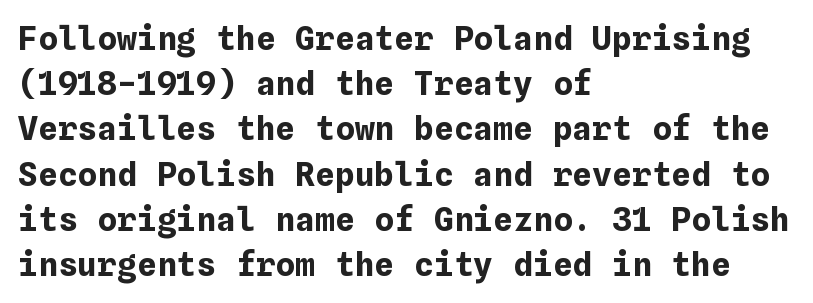
Q: Is the text bold? A: Yes.
Q: Is the text italic (slanted)? A: No, it is upright.
Q: Is the text underlined? A: No.
Q: How is the paragraph aligned? A: Left-aligned.
Q: Is the spacing between letters normal or unusually wide? A: Normal.
Q: Is the spacing between lines tight, normal or loose? A: Normal.
Q: Width (condensed, normal, or wide)? A: Normal.
Q: Stroke contrast? A: Low.
Q: x-height? A: Medium.
